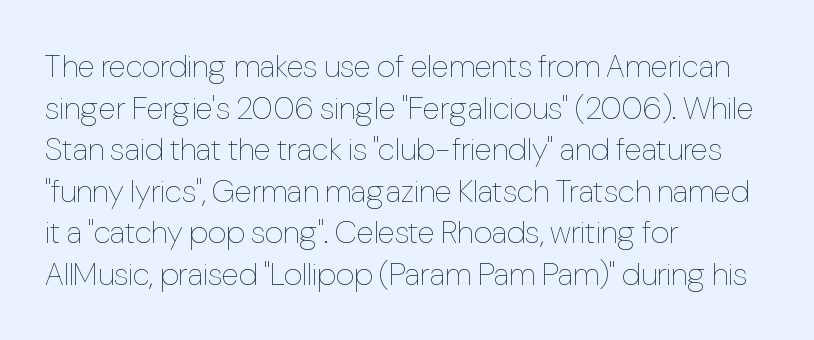
Q: Is the text bold? A: No.
Q: Is the text italic (slanted)? A: No, it is upright.
Q: Is the text underlined? A: No.
Q: How is the paragraph aligned? A: Left-aligned.
Q: Is the spacing between letters normal or unusually wide? A: Normal.
Q: Is the spacing between lines tight, normal or loose? A: Normal.
Q: Width (condensed, normal, or wide)? A: Condensed.
Q: Stroke contrast? A: Low.
Q: x-height? A: Medium.
Q: Monospaced? A: No.
